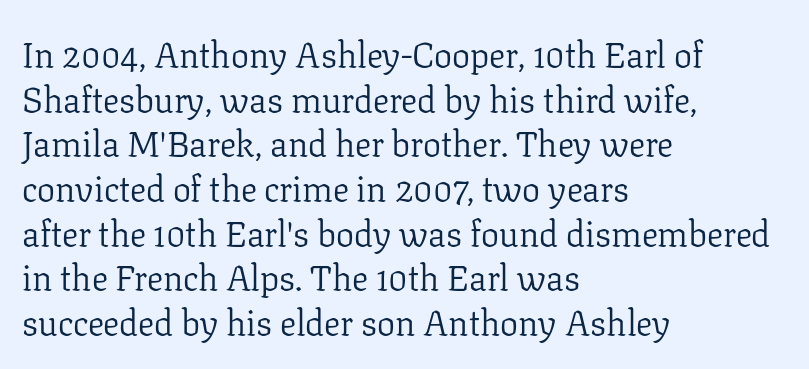
{"serif": "yes", "italic": "no", "bold": "no", "weight": "light", "width": "normal", "stroke_contrast": "low", "x_height": "medium", "monospaced": "no", "underline": "no", "align": "left", "line_spacing_ratio": 1.24, "letter_spacing": "normal", "letter_spacing_em": 0.0, "glyph_px": 36}
